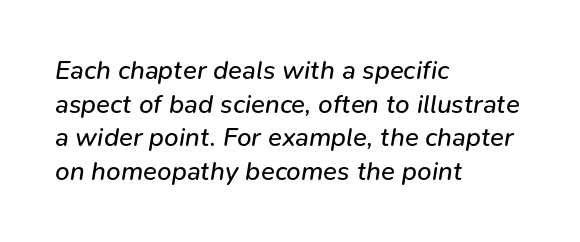
Baseline-to-baseline distance is the conventional proportion of letter height. The ragged edge is on the right, which tells us the setting is flush left. Compared with typical body copy, the letter spacing here is the same. Nothing heavy about these letters — not bold at all.
